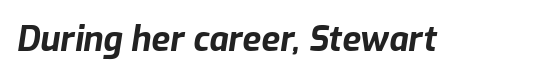
These lines are rendered in a variable-pitch font. Notice how the stems are inclined rather than vertical — that's the hallmark of italics. Here the glyphs are tracked normally, forming tight word shapes. Is the type bold? Yes — the strokes are clearly thick and heavy. Has an underline been added? It has not.
